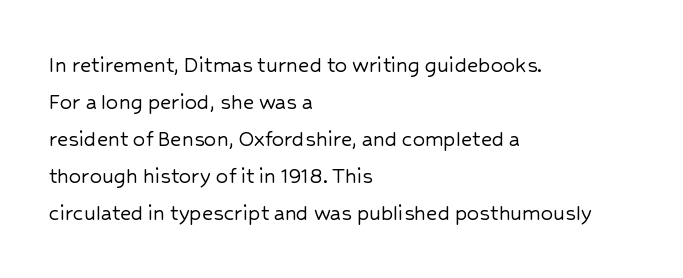
The image shows 24 px text type, upright; set left-aligned, normal line spacing (1.54x), normal letter spacing, not underlined.
